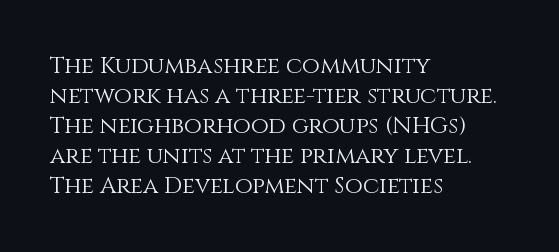
The lines are quadded left. The font sits on the lighter half of the weight spectrum, regular included. Tracking here is standard; glyphs follow each other at the usual distance. Italic? Not at all — the glyphs are vertical. Rule under the text: the space is simply empty.
